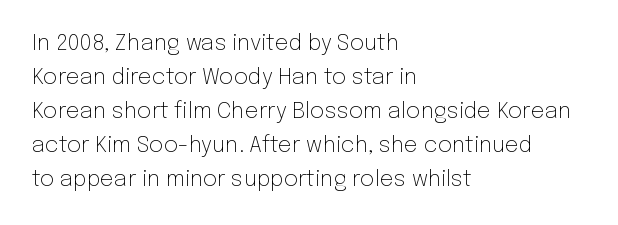
{"italic": "no", "bold": "no", "underline": "no", "align": "left", "line_spacing": "normal", "line_spacing_ratio": 1.55, "letter_spacing": "normal", "letter_spacing_em": 0.0, "glyph_px": 22}
